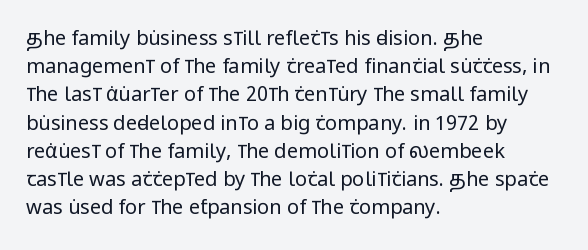
Nobody drew a line under any word here. When letters stand straight like this, we call the style roman or upright. The lines sit at an ordinary, default distance from one another. Summary of weight: not heavy and not bold.
